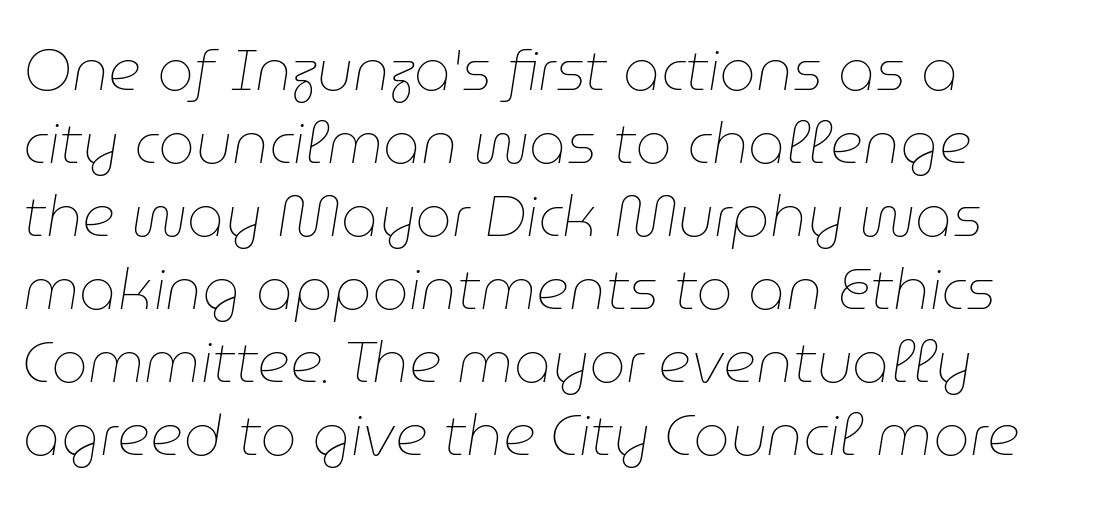
Q: Is the text bold? A: No.
Q: Is the text italic (slanted)? A: Yes, it leans right by about 9 degrees.
Q: Is the text underlined? A: No.
Q: How is the paragraph aligned? A: Left-aligned.
Q: Is the spacing between letters normal or unusually wide? A: Normal.
Q: Is the spacing between lines tight, normal or loose? A: Normal.
Q: Width (condensed, normal, or wide)? A: Normal.
Q: Stroke contrast? A: Low.
Q: x-height? A: Medium.
Q: Monospaced? A: No.
